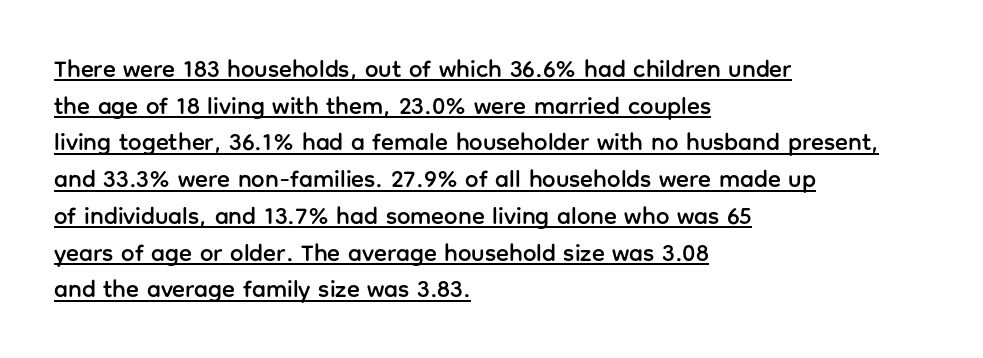
The horizontal fit of the characters is conventional and even. Underline: present. Regular leading. These lines were composed using upright roman letters.
